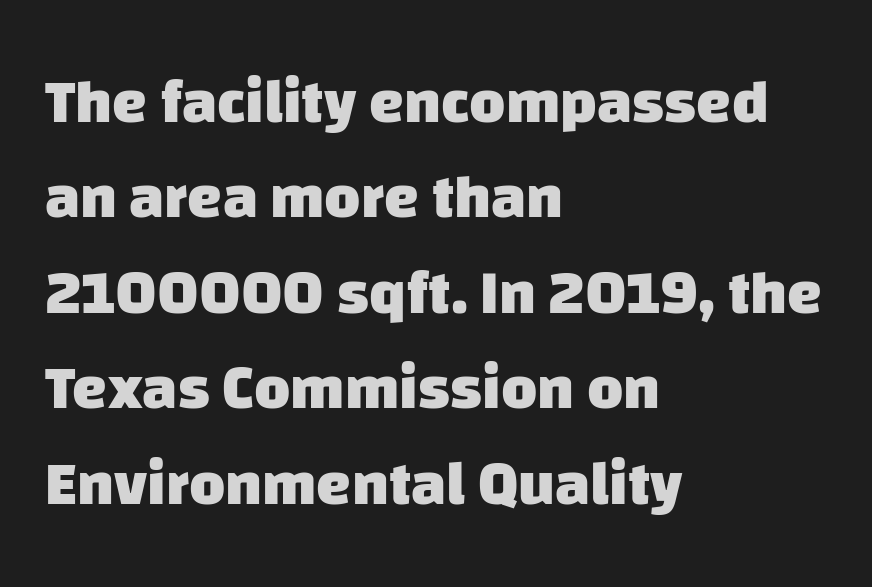
{"serif": "no", "bold": "yes", "weight": "heavy", "width": "normal", "stroke_contrast": "low", "x_height": "large", "monospaced": "no", "underline": "no", "align": "left", "line_spacing": "normal", "line_spacing_ratio": 1.54, "letter_spacing": "normal", "letter_spacing_em": 0.0, "glyph_px": 62}
